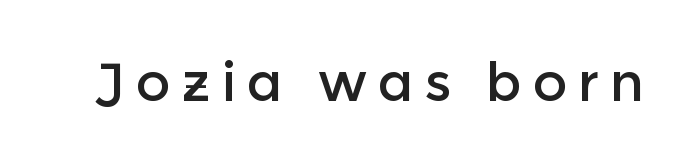
Descenders are the only things crossing below the line. Spacing verdict: proportional, widths tailored to each character. The type sits square on the baseline with zero lean. The passage shown is typeset with a sans-serif family.
